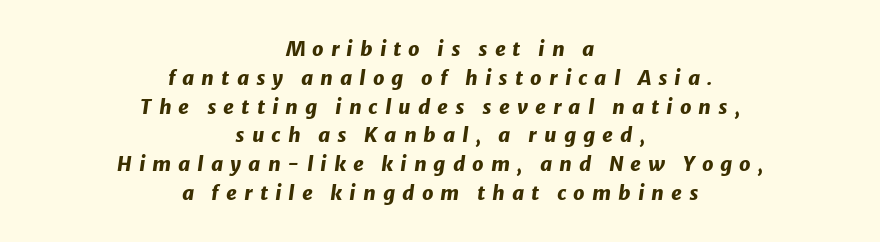
{"italic": "yes", "lean": "right", "slant_degrees": 8, "bold": "yes", "underline": "no", "align": "center", "line_spacing": "normal", "line_spacing_ratio": 1.44, "letter_spacing": "wide", "letter_spacing_em": 0.35, "glyph_px": 20}
